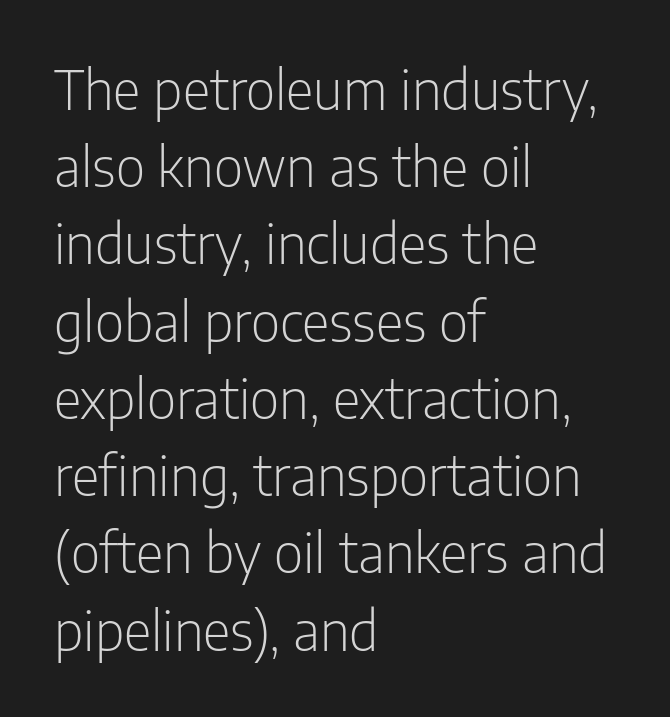
The face used here is proportionally spaced, like ordinary book or web type. Plain, unruled lines of type. This rendering employs a face without finishing strokes, i.e., a sans-serif. The strokes are not fattened; the text isn't bold.
